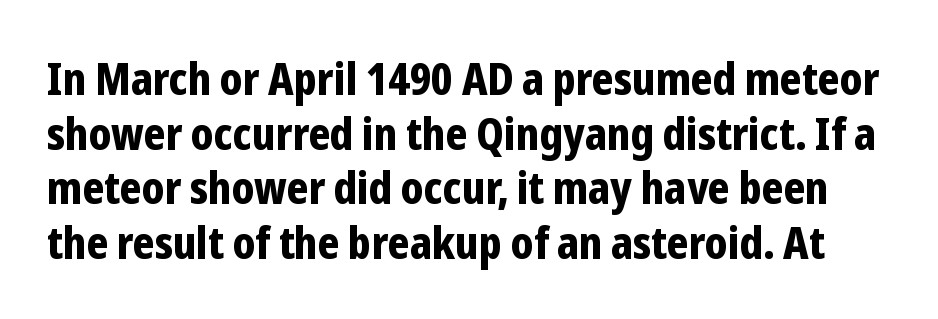
{"serif": "no", "italic": "no", "bold": "yes", "weight": "bold", "width": "condensed", "stroke_contrast": "low", "x_height": "medium", "monospaced": "no", "underline": "no", "line_spacing_ratio": 1.24, "letter_spacing": "normal", "letter_spacing_em": 0.0, "glyph_px": 44}
